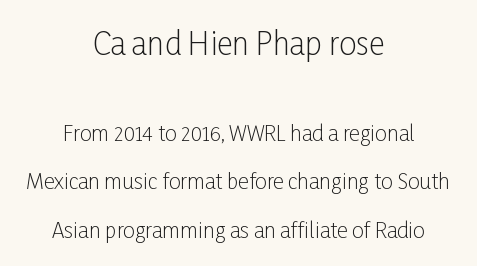
The image shows 31 px light, condensed sans-serif type, upright; set centered, loose line spacing (2.3x), normal letter spacing, not underlined; the first (top) block is 1.48x larger; low stroke contrast and a medium x-height.
